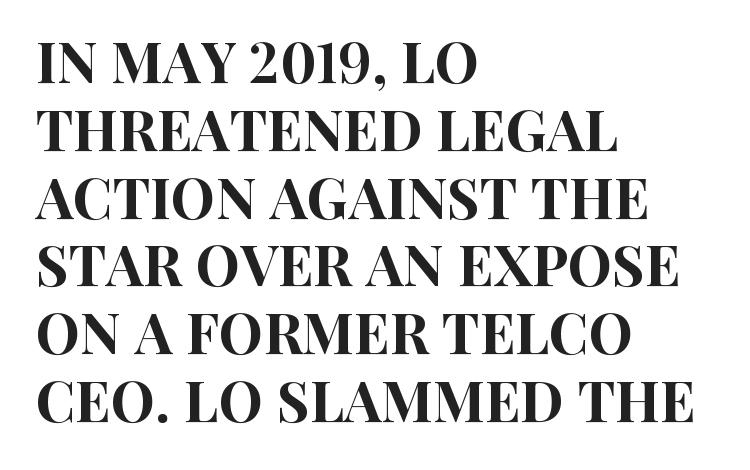
{"serif": "no", "italic": "no", "width": "condensed", "stroke_contrast": "high", "x_height": "large", "monospaced": "no", "underline": "no", "align": "left", "line_spacing_ratio": 1.21, "letter_spacing": "normal", "letter_spacing_em": 0.0, "glyph_px": 56}
